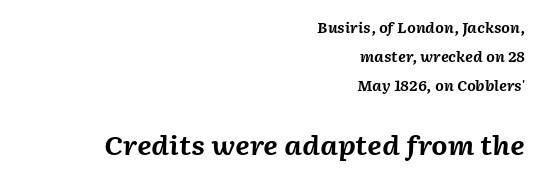
If you drew a ruler down the right edge, every line would touch it. Students, observe: this is what heavily led, spacious text looks like. This rendering leaves character spacing at its baseline value. The font is running at its bold setting. The axis of the letterforms is tilted away from vertical.
